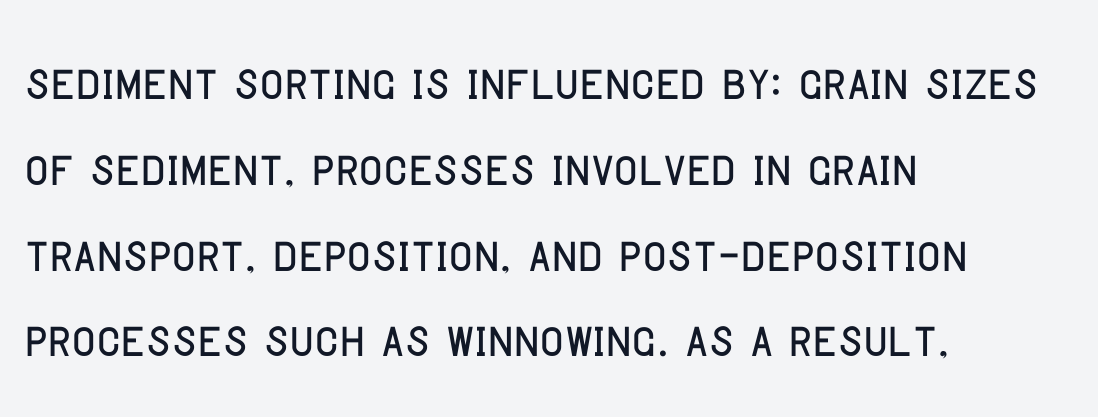
{"serif": "no", "italic": "no", "width": "condensed", "stroke_contrast": "low", "x_height": "large", "monospaced": "no", "underline": "no", "align": "left", "line_spacing": "normal", "line_spacing_ratio": 1.32, "letter_spacing": "normal", "letter_spacing_em": 0.0, "glyph_px": 65}
